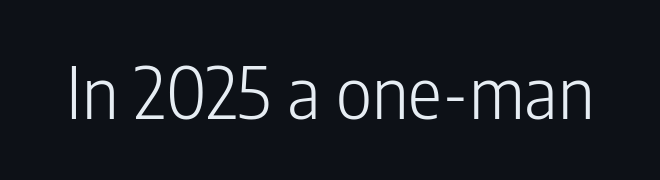
Q: Is the text bold? A: No.
Q: Is the text italic (slanted)? A: No, it is upright.
Q: Is the typeface a serif or a sans-serif typeface? A: Sans-serif.
Q: Is the text underlined? A: No.
Q: Is the spacing between letters normal or unusually wide? A: Normal.
Q: Width (condensed, normal, or wide)? A: Condensed.
Q: Stroke contrast? A: Low.
Q: x-height? A: Medium.
Q: Monospaced? A: No.
